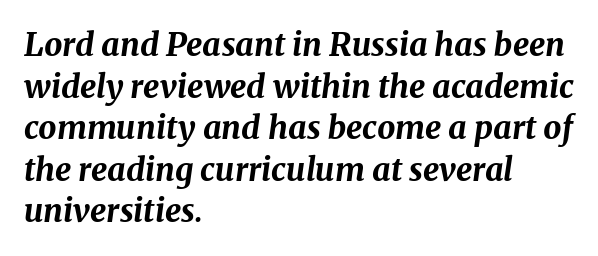
Observe the ordinary spacing: letters are neighbours, not strangers. Anything drawn beneath the words? Only blank space. Each line starts at the same left margin while the right side varies. Is the type slanted? Yes — the strokes lean at a clear angle.
